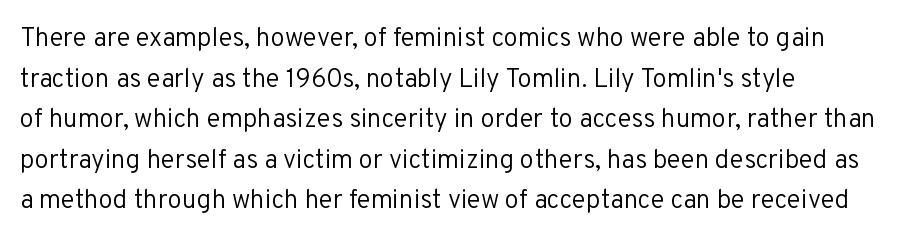
Q: Is the text bold? A: No.
Q: Is the text italic (slanted)? A: No, it is upright.
Q: Is the text underlined? A: No.
Q: How is the paragraph aligned? A: Left-aligned.
Q: Is the spacing between letters normal or unusually wide? A: Normal.
Q: Is the spacing between lines tight, normal or loose? A: Normal.
